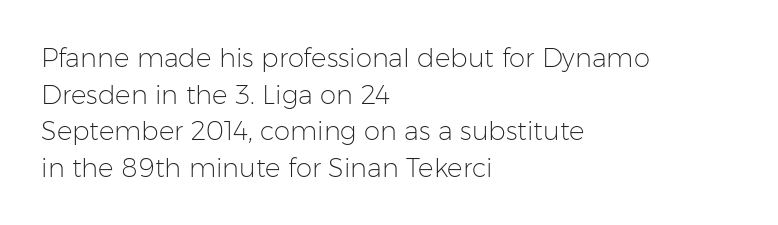
{"italic": "no", "bold": "no", "underline": "no", "align": "left", "line_spacing": "normal", "line_spacing_ratio": 1.41, "letter_spacing": "normal", "letter_spacing_em": 0.0, "glyph_px": 26}
